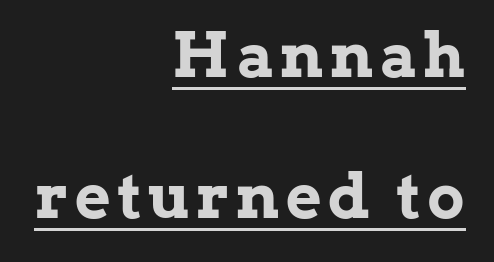
The rendering anchors every line to the right-hand side. What kind of face is this? One with serifs. If you measured baseline to baseline, you'd find a long distance. The passage shown is typed in a proportional face where columns would drift. The glyphs are accompanied by a horizontal stroke just below them.
